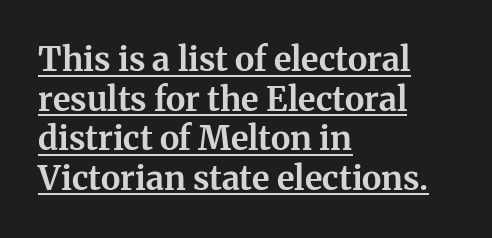
{"serif": "yes", "italic": "no", "bold": "yes", "weight": "bold", "width": "normal", "stroke_contrast": "medium", "x_height": "medium", "monospaced": "no", "underline": "yes", "align": "left", "line_spacing_ratio": 1.2, "letter_spacing": "normal", "letter_spacing_em": 0.0, "glyph_px": 33}
